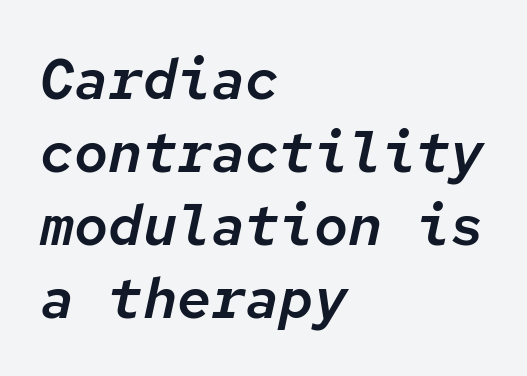
{"italic": "yes", "lean": "right", "slant_degrees": 12, "width": "normal", "stroke_contrast": "low", "x_height": "medium", "monospaced": "yes", "underline": "no", "align": "left", "line_spacing": "normal", "line_spacing_ratio": 1.28, "letter_spacing": "normal", "letter_spacing_em": 0.0, "glyph_px": 57}
